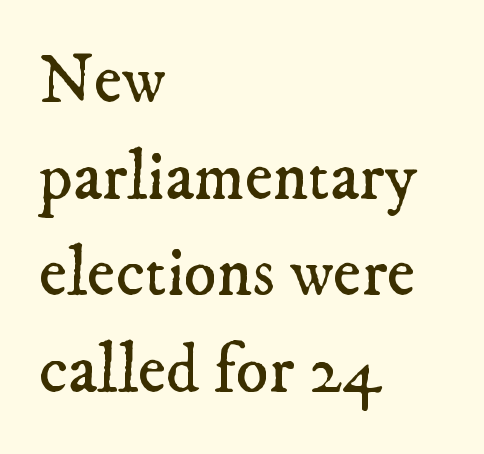
The image shows 68 px regular-weight serif type; set left-aligned, normal line spacing (1.42x), normal letter spacing, not underlined; low stroke contrast and a small x-height.
